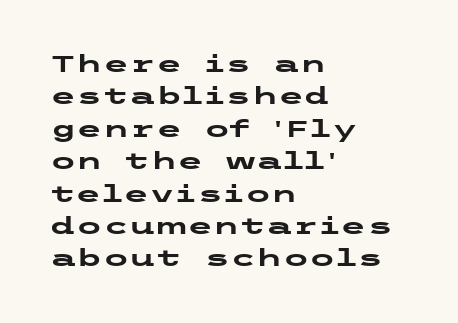
{"italic": "no", "bold": "yes", "underline": "no", "align": "left", "line_spacing": "normal", "line_spacing_ratio": 1.35, "letter_spacing": "normal", "letter_spacing_em": 0.0, "glyph_px": 24}
